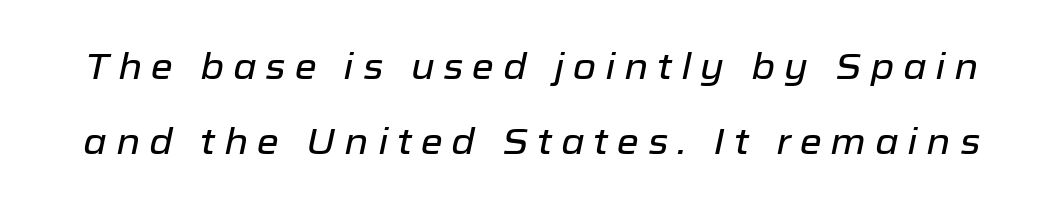
Q: Is the text italic (slanted)? A: Yes, it leans right by about 12 degrees.
Q: Is the text underlined? A: No.
Q: Is the spacing between letters normal or unusually wide? A: Unusually wide.
Q: Is the spacing between lines tight, normal or loose? A: Loose.
Q: Width (condensed, normal, or wide)? A: Normal.
Q: Stroke contrast? A: Low.
Q: x-height? A: Medium.
Q: Monospaced? A: No.
